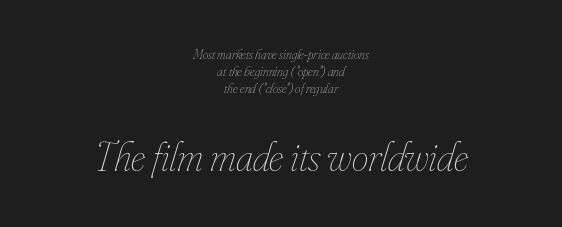
{"italic": "yes", "lean": "right", "slant_degrees": 16, "bold": "no", "weight": "thin", "width": "condensed", "stroke_contrast": "low", "x_height": "small", "monospaced": "no", "underline": "no", "align": "center", "line_spacing_ratio": 1.2, "letter_spacing": "normal", "letter_spacing_em": 0.0, "larger_block": "second", "size_ratio": 3.0, "glyph_px": 42}
